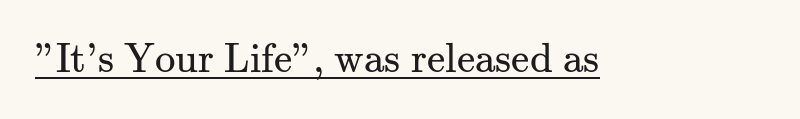
The image shows 41 px regular-weight serif type, upright; set normal letter spacing, underlined; medium stroke contrast and a small x-height.
